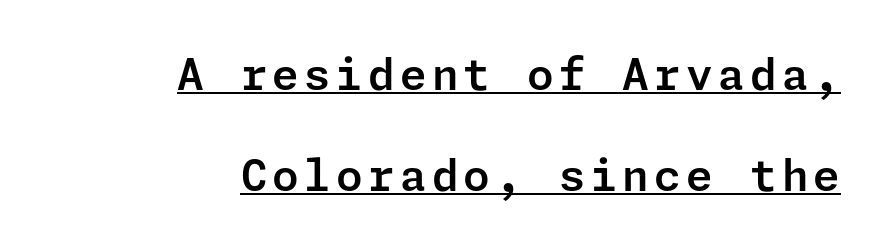
The image shows 43 px sans-serif type, upright; set right-aligned, loose line spacing (2.34x), underlined; low stroke contrast and a medium x-height.
